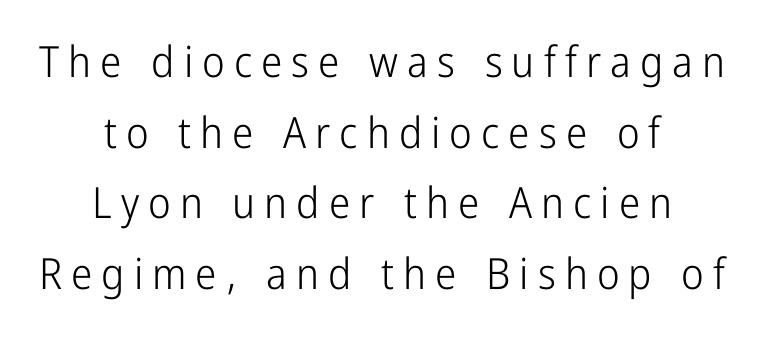
The gaps between neighbouring characters are conspicuously large. Do the characters align in a grid? No, the font is proportional. Leftover space on each line is divided equally before and after the words. Nope, no serifs anywhere on these letters. Unlike italic type, these characters show no tilt at all. Words float on clear page, feet unadorned.
